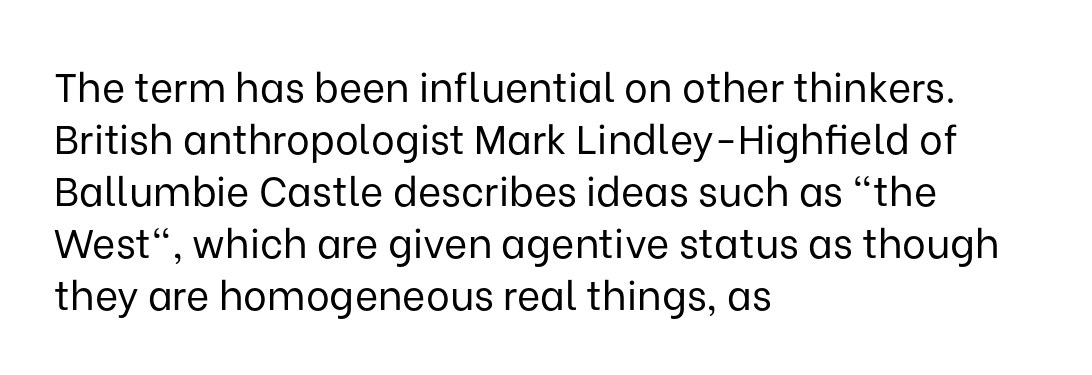
The image shows 40 px regular-weight sans-serif type, upright; set left-aligned, normal line spacing (1.3x), normal letter spacing, not underlined; low stroke contrast and a medium x-height.
